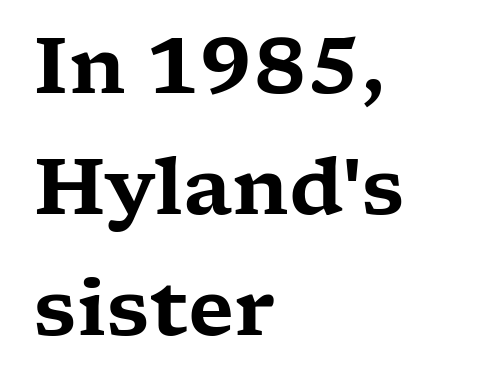
The image shows 77 px wide serif type, upright; set left-aligned, normal line spacing (1.57x), normal letter spacing, not underlined; low stroke contrast and a medium x-height.
